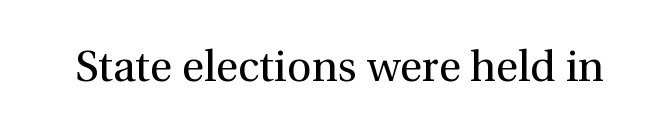
Q: Is the text bold? A: No.
Q: Is the text italic (slanted)? A: No, it is upright.
Q: Is the typeface a serif or a sans-serif typeface? A: Serif.
Q: Is the text underlined? A: No.
Q: Is the spacing between letters normal or unusually wide? A: Normal.
Q: Width (condensed, normal, or wide)? A: Normal.
Q: x-height? A: Medium.
Q: Monospaced? A: No.
